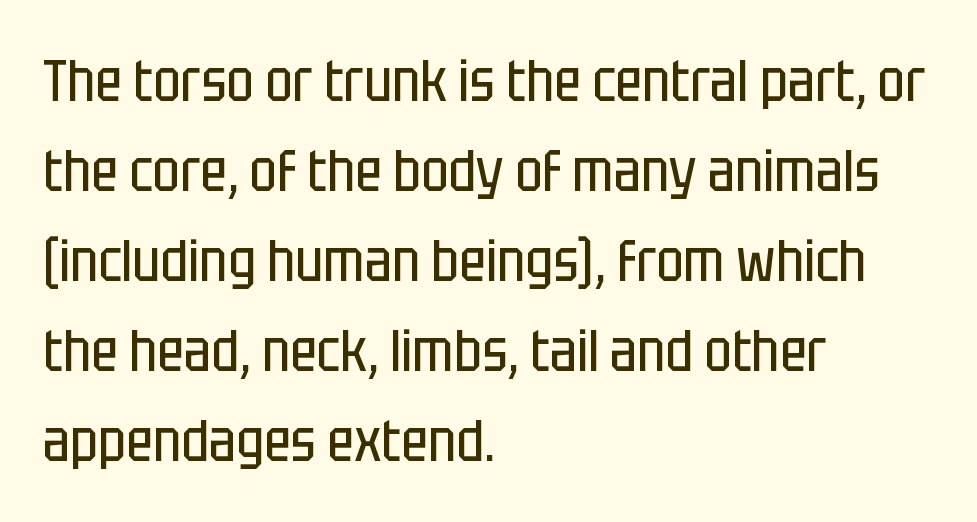
The image shows 58 px regular-weight, condensed sans-serif type, upright; set left-aligned, normal line spacing (1.55x), normal letter spacing, not underlined; low stroke contrast and a large x-height.
